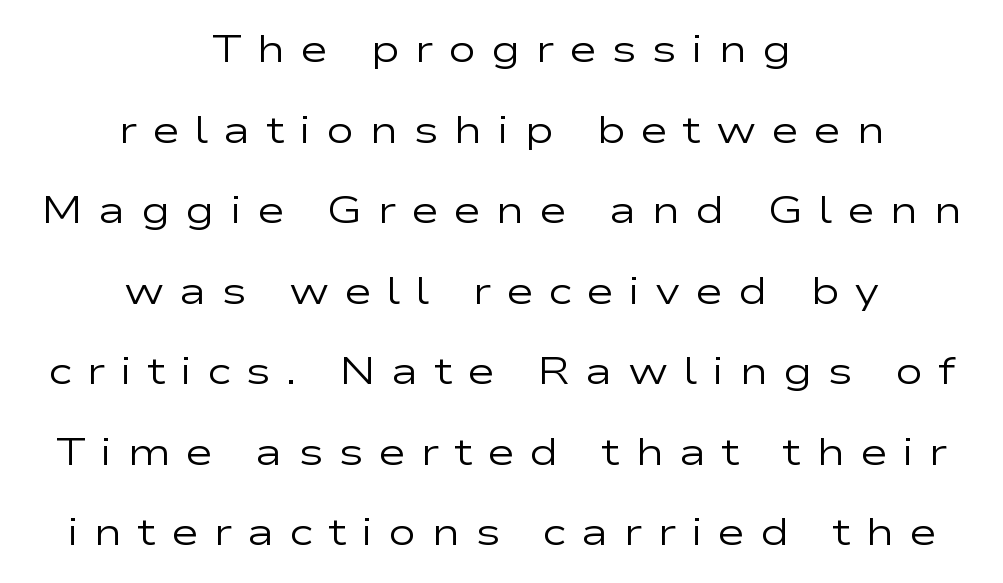
The space beneath each line is pristine and unruled. Note the varied advance widths — an 'i' is clearly narrower than an 'm'. The whitespace from short lines is split evenly between both sides. The designer went with a sans here, leaving each stem footless. Ink coverage per letter is moderate at most. How are the letters spaced? Widely, with obvious added tracking.
